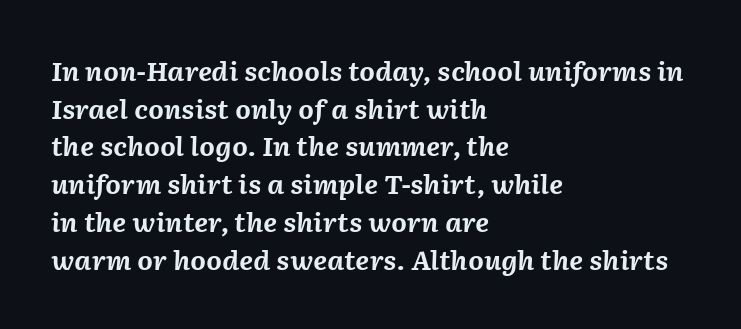
Typeset ragged right — the left edge is the straight one. The rows are spaced the way most documents space them. The space beneath each line is pristine and unruled. Short note: letters normally spaced. Tall strokes in this sample are angled rather than plumb. This is heavy type, rendered in bold.
